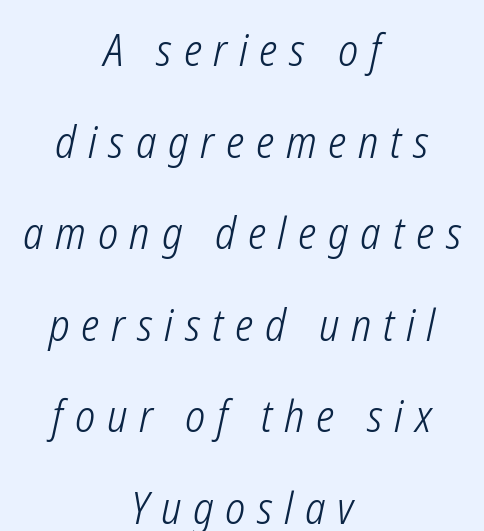
{"italic": "yes", "lean": "right", "slant_degrees": 12, "bold": "no", "weight": "light", "width": "condensed", "stroke_contrast": "low", "x_height": "medium", "monospaced": "no", "underline": "no", "align": "center", "line_spacing": "loose", "line_spacing_ratio": 2.08, "letter_spacing": "wide", "letter_spacing_em": 0.27, "glyph_px": 44}
